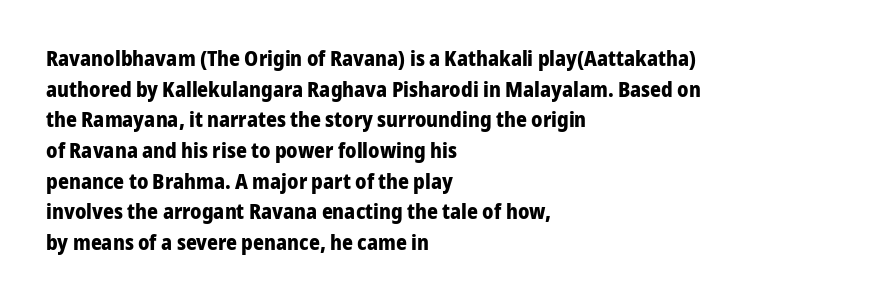
Q: Is the text bold? A: Yes.
Q: Is the text italic (slanted)? A: No, it is upright.
Q: Is the text underlined? A: No.
Q: How is the paragraph aligned? A: Left-aligned.
Q: Is the spacing between letters normal or unusually wide? A: Normal.
Q: Is the spacing between lines tight, normal or loose? A: Normal.
